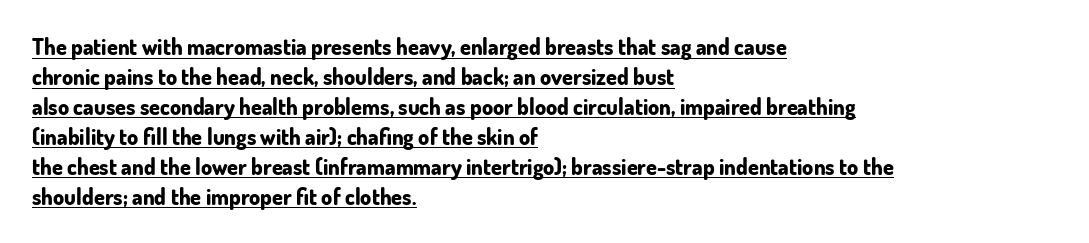
{"italic": "no", "bold": "yes", "underline": "yes", "align": "left", "line_spacing": "normal", "line_spacing_ratio": 1.36, "letter_spacing": "normal", "letter_spacing_em": 0.0, "glyph_px": 22}
